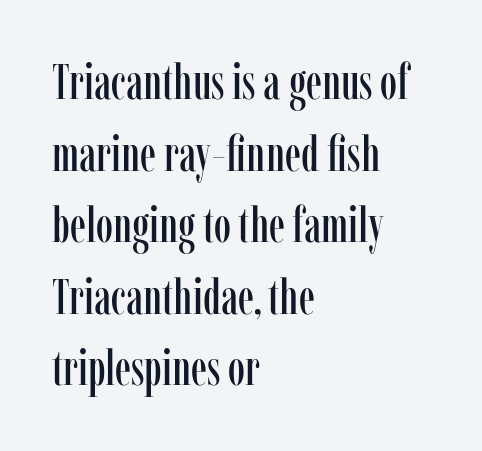
Q: Is the text italic (slanted)? A: No, it is upright.
Q: Is the typeface a serif or a sans-serif typeface? A: Serif.
Q: Is the text underlined? A: No.
Q: How is the paragraph aligned? A: Left-aligned.
Q: Is the spacing between letters normal or unusually wide? A: Normal.
Q: Is the spacing between lines tight, normal or loose? A: Normal.
Q: Width (condensed, normal, or wide)? A: Condensed.
Q: Stroke contrast? A: Low.
Q: x-height? A: Medium.
Q: Monospaced? A: No.
